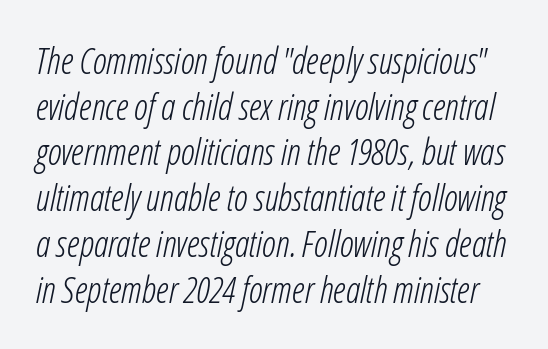
{"italic": "yes", "lean": "right", "slant_degrees": 12, "bold": "no", "weight": "light", "width": "condensed", "stroke_contrast": "low", "x_height": "medium", "monospaced": "no", "underline": "no", "line_spacing": "normal", "line_spacing_ratio": 1.27, "letter_spacing": "normal", "letter_spacing_em": 0.0, "glyph_px": 36}
